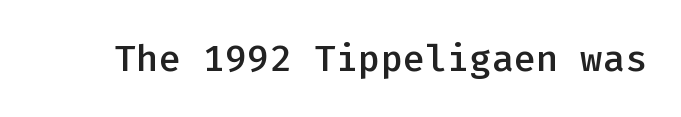
The font is running at a semibold setting, under full bold. The face used here is monospaced, like something from a code editor. Nope, no serifs anywhere on these letters. Every stem runs plumb, perpendicular to the baseline.
